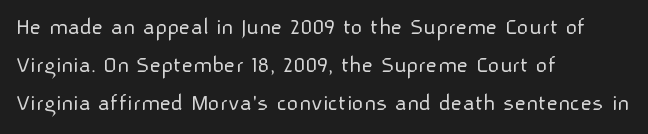
The image shows 25 px text type, upright; set left-aligned, normal line spacing (1.53x), normal letter spacing, not underlined.
